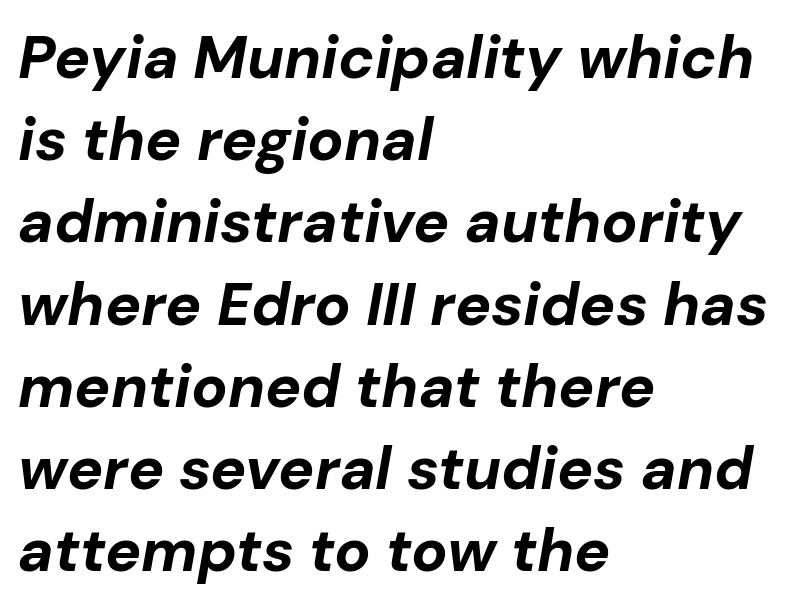
Do the characters align in a grid? No, the font is proportional. Compared with a centered layout, this one pins lines to the left instead. Notice how descenders clear the ascenders below comfortably — that's standard leading. Heavy, bold letterforms. Rule under the text: the space is simply empty. The rendering applies a slant to the glyphs.
